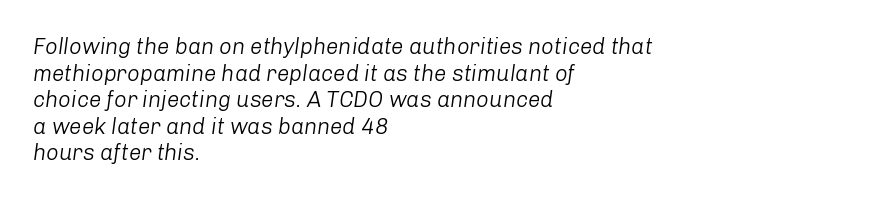
The image shows 22 px text type, italic (leaning right); set left-aligned, line spacing 1.21x, normal letter spacing, not underlined.
